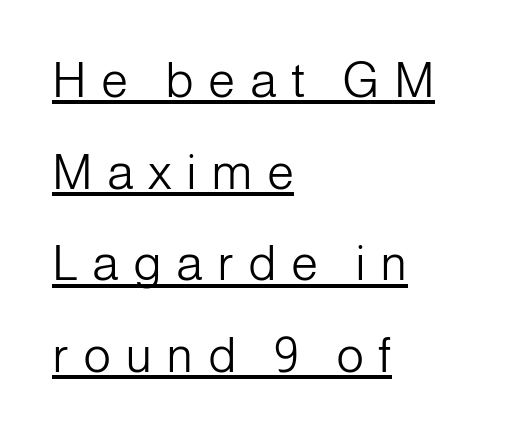
The image shows 49 px light sans-serif type, upright; set left-aligned, line spacing 1.87x, unusually wide letter spacing (+0.29 em), underlined; low stroke contrast and a medium x-height.
